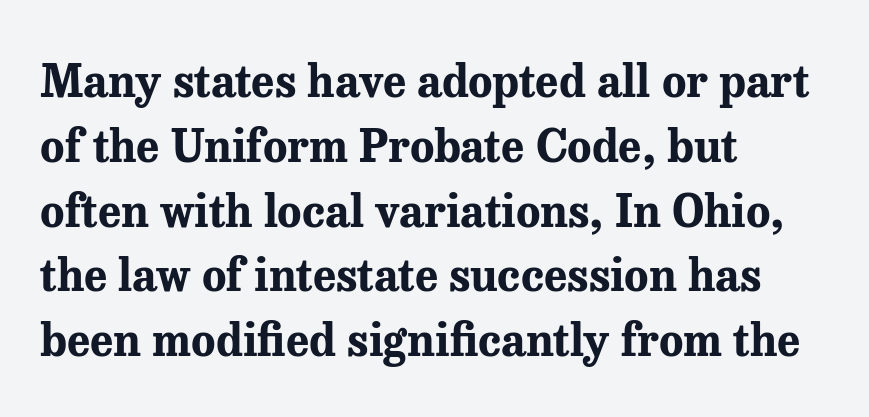
{"serif": "yes", "italic": "no", "bold": "yes", "weight": "bold", "width": "normal", "stroke_contrast": "medium", "x_height": "medium", "monospaced": "no", "underline": "no", "align": "left", "line_spacing": "normal", "line_spacing_ratio": 1.44, "letter_spacing": "normal", "letter_spacing_em": 0.0, "glyph_px": 45}
